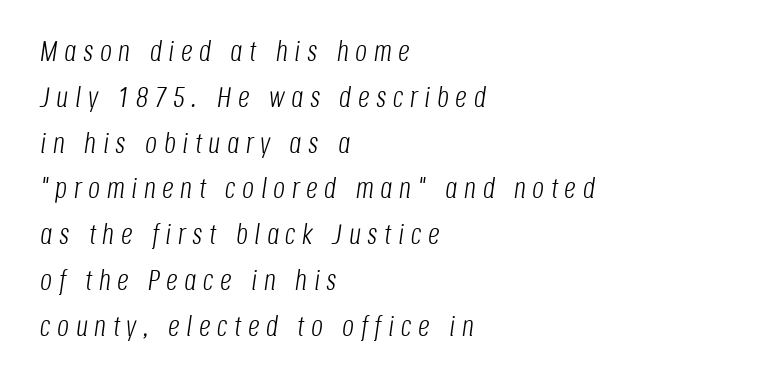
Q: Is the text bold? A: No.
Q: Is the text italic (slanted)? A: Yes, it leans right by about 8 degrees.
Q: Is the text underlined? A: No.
Q: How is the paragraph aligned? A: Left-aligned.
Q: Is the spacing between letters normal or unusually wide? A: Unusually wide.
Q: Is the spacing between lines tight, normal or loose? A: Normal.
Q: Width (condensed, normal, or wide)? A: Condensed.
Q: Stroke contrast? A: Low.
Q: x-height? A: Large.
Q: Monospaced? A: No.
